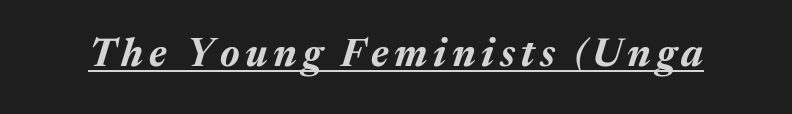
The sample's only ornament is a line tracing under the words. Here the designer chose a conventional face with non-uniform glyph widths. In terms of weight, the rendering is a true, heavy bold. Designer's note — italics engaged.
